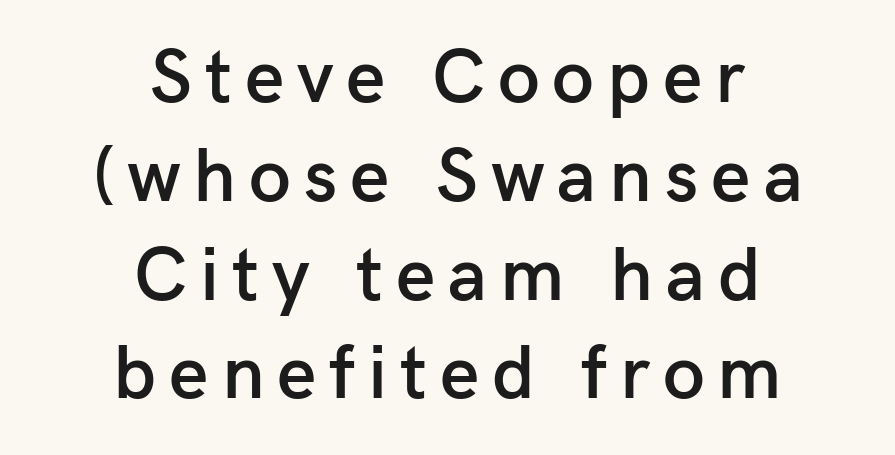
{"serif": "no", "italic": "no", "bold": "semi", "weight": "semibold", "width": "normal", "stroke_contrast": "low", "x_height": "medium", "monospaced": "no", "underline": "no", "align": "center", "line_spacing": "normal", "line_spacing_ratio": 1.3, "glyph_px": 76}
